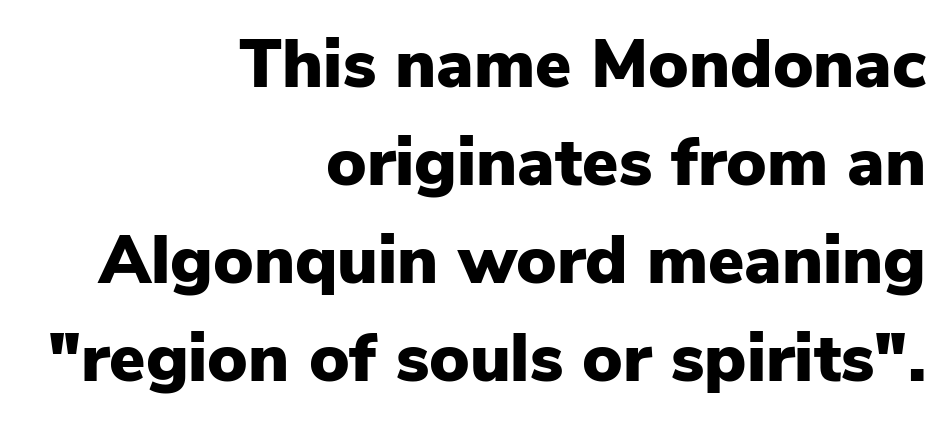
Short and long lines alike share a common ending point at right. The typesetting leans heavy: a genuine bold. Looks like regular typesetting: each glyph gets only the width it needs. Leading matches the norm, producing a regular column. A sans-serif font was chosen for this passage.
